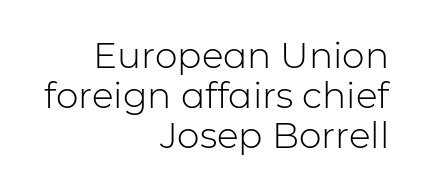
Q: Is the text bold? A: No.
Q: Is the text italic (slanted)? A: No, it is upright.
Q: Is the typeface a serif or a sans-serif typeface? A: Sans-serif.
Q: Is the text underlined? A: No.
Q: How is the paragraph aligned? A: Right-aligned.
Q: Is the spacing between letters normal or unusually wide? A: Normal.
Q: Is the spacing between lines tight, normal or loose? A: Tight.
Q: Width (condensed, normal, or wide)? A: Normal.
Q: Stroke contrast? A: Low.
Q: x-height? A: Medium.
Q: Monospaced? A: No.
